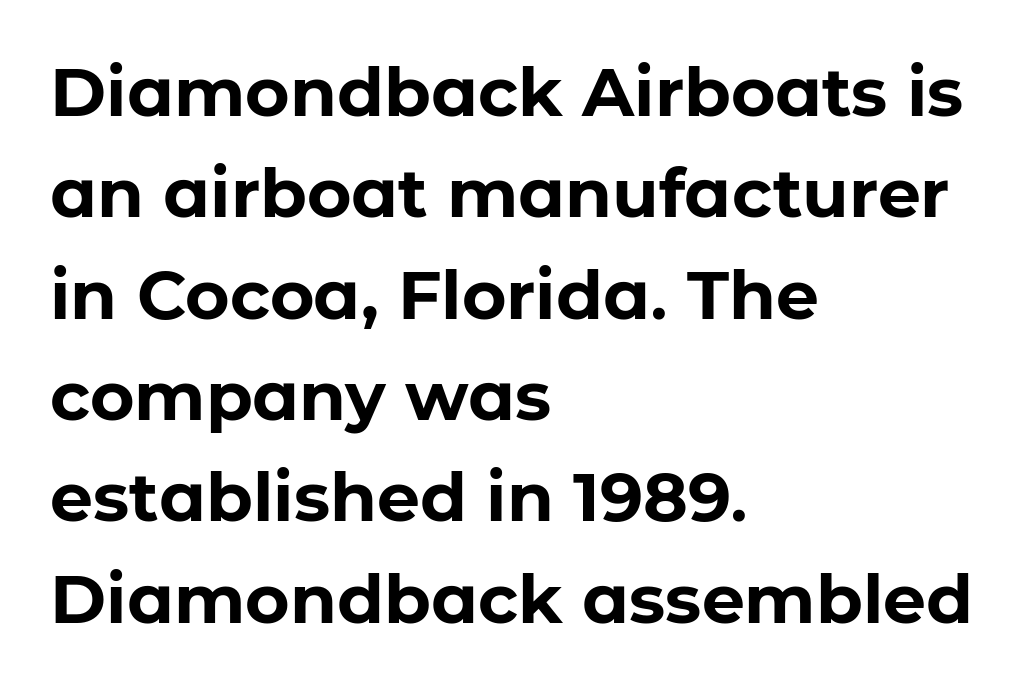
{"serif": "no", "italic": "no", "bold": "yes", "weight": "bold", "width": "normal", "stroke_contrast": "low", "x_height": "medium", "monospaced": "no", "underline": "no", "align": "left", "line_spacing": "normal", "line_spacing_ratio": 1.49, "letter_spacing": "normal", "letter_spacing_em": 0.0, "glyph_px": 68}
